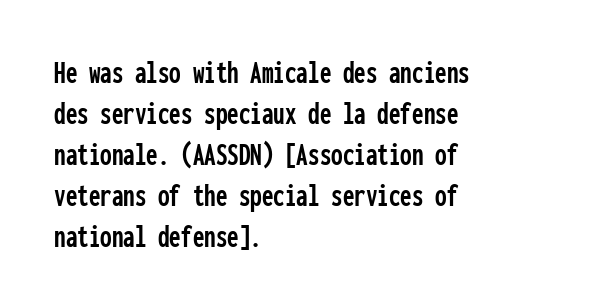
The image shows 33 px condensed sans-serif type, upright, monospaced; set left-aligned, line spacing 1.24x, normal letter spacing, not underlined; low stroke contrast and a medium x-height.
